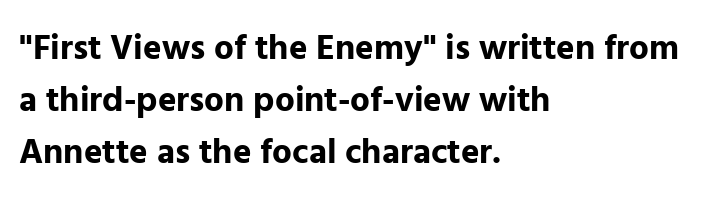
{"serif": "no", "italic": "no", "bold": "yes", "weight": "bold", "width": "normal", "stroke_contrast": "low", "x_height": "medium", "monospaced": "no", "underline": "no", "align": "left", "line_spacing": "normal", "line_spacing_ratio": 1.49, "letter_spacing": "normal", "letter_spacing_em": 0.0, "glyph_px": 35}
